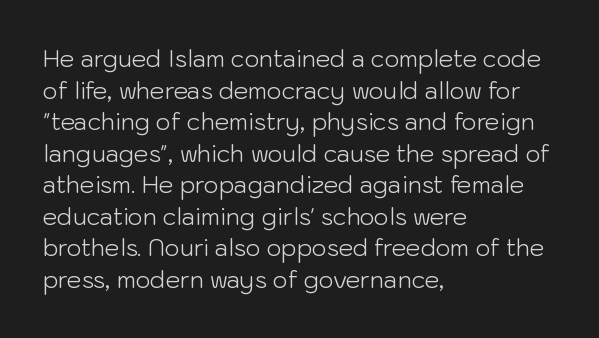
The strokes are not fattened; the text isn't bold. Beneath every word, the page is bare. Every row of glyphs begins at an identical x-position on the left. In terms of posture, this sample is upright.
